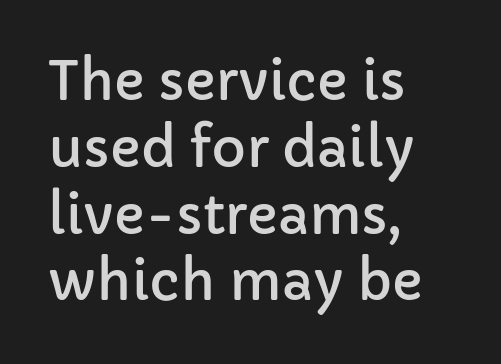
Looks like regular typesetting: each glyph gets only the width it needs. The lettering stays uniformly vertical, giving the passage a roman look. Reading down the block, your eye returns to a fixed left position each line. Vertical spacing — default. The space beneath each line is pristine and unruled. Check where the strokes stop: nothing finishes them off — pure sans.
